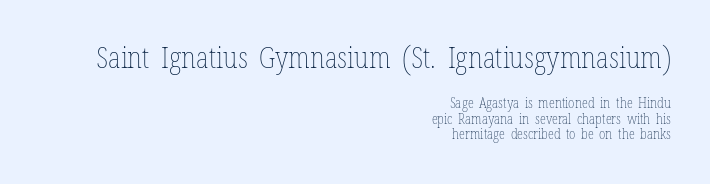
The earlier block is typeset at a bigger size than the later block. Bare-footed words on every line. The space between consecutive lines is stingy. Where is the straight margin? On the right. The font's upright variant was chosen for this text.
